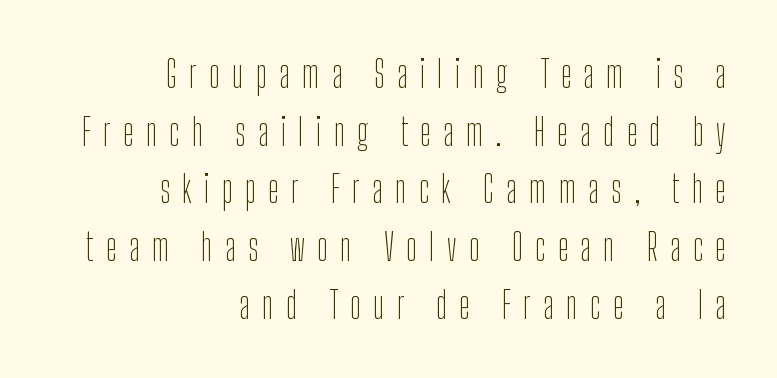
The image shows 37 px thin, condensed sans-serif type, upright; set right-aligned, normal line spacing (1.56x), unusually wide letter spacing (+0.33 em), not underlined; low stroke contrast and a medium x-height.
